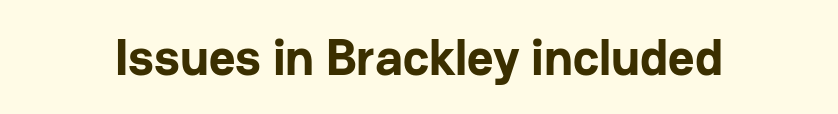
The image shows 51 px bold sans-serif type, upright; set normal letter spacing, not underlined; low stroke contrast and a medium x-height.
